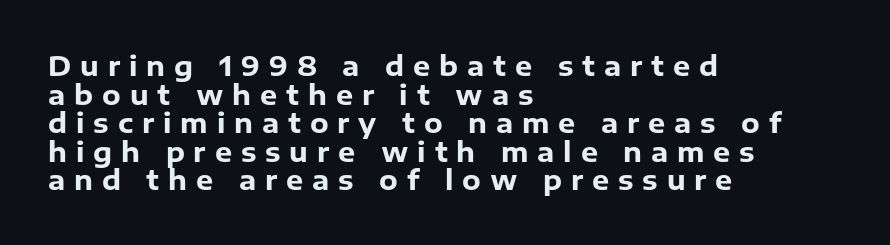
Q: Is the text bold? A: Yes.
Q: Is the text italic (slanted)? A: No, it is upright.
Q: Is the text underlined? A: No.
Q: How is the paragraph aligned? A: Left-aligned.
Q: Is the spacing between letters normal or unusually wide? A: Unusually wide.
Q: Is the spacing between lines tight, normal or loose? A: Tight.
